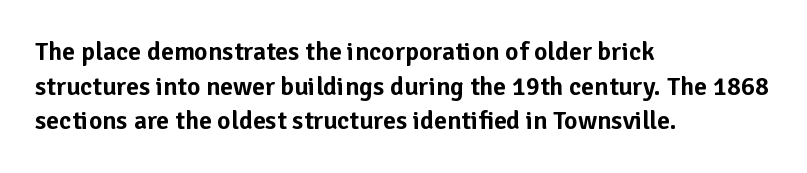
Q: Is the text italic (slanted)? A: No, it is upright.
Q: Is the text underlined? A: No.
Q: How is the paragraph aligned? A: Left-aligned.
Q: Is the spacing between letters normal or unusually wide? A: Normal.
Q: Is the spacing between lines tight, normal or loose? A: Normal.
